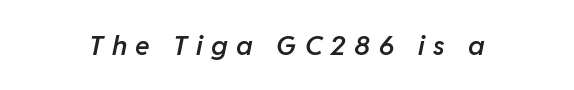
{"italic": "yes", "lean": "right", "slant_degrees": 11, "bold": "semi", "underline": "no", "letter_spacing": "wide", "letter_spacing_em": 0.31, "glyph_px": 27}
